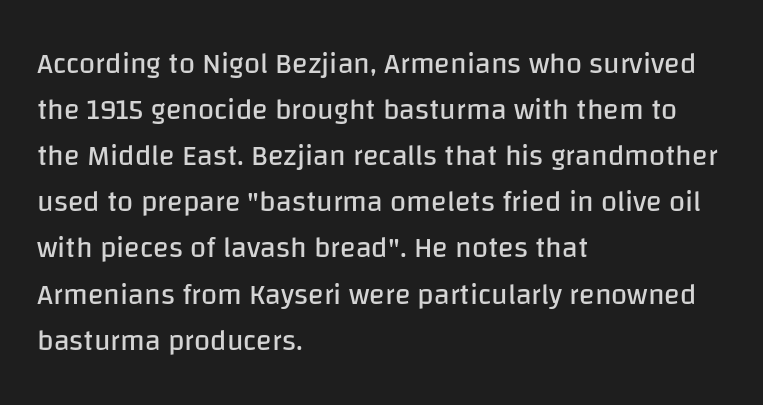
The image shows 29 px regular-weight sans-serif type, upright; set left-aligned, normal line spacing (1.59x), normal letter spacing, not underlined; low stroke contrast and a large x-height.
